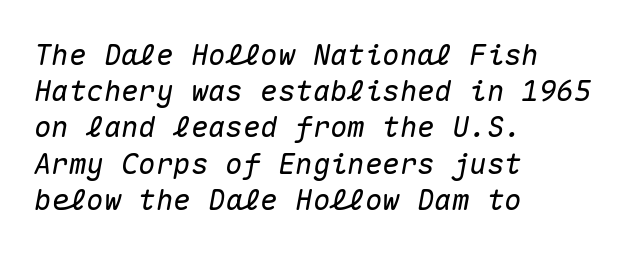
{"italic": "yes", "lean": "right", "slant_degrees": 10, "width": "normal", "stroke_contrast": "medium", "x_height": "medium", "monospaced": "yes", "underline": "no", "align": "left", "line_spacing": "normal", "line_spacing_ratio": 1.25, "letter_spacing": "normal", "letter_spacing_em": 0.0, "glyph_px": 29}
